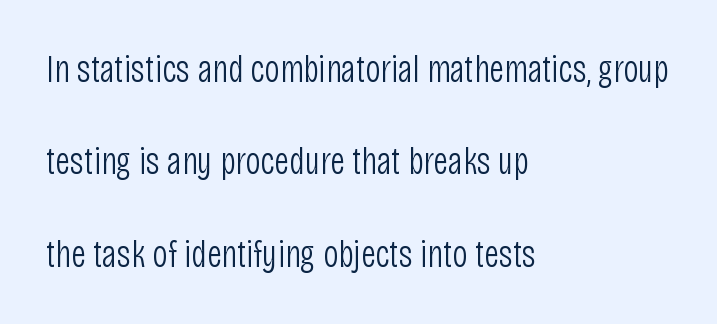
These lines are rendered in a variable-pitch font. Examine the stroke ends and you'll find no serifs. This sample trades compactness for vertical openness between lines. You can tell it's not italic because the verticals are truly vertical.
